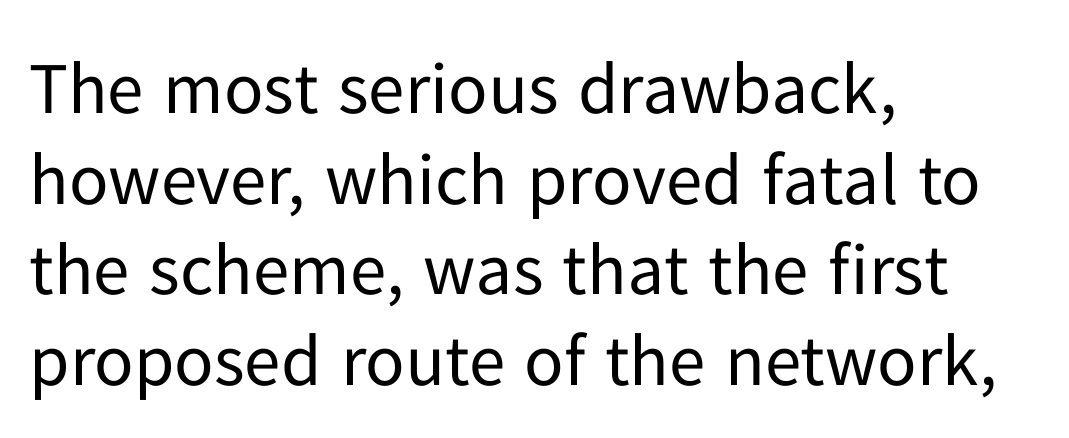
{"serif": "no", "italic": "no", "bold": "no", "weight": "regular", "width": "normal", "stroke_contrast": "low", "x_height": "medium", "monospaced": "no", "underline": "no", "align": "left", "line_spacing_ratio": 1.24, "letter_spacing": "normal", "letter_spacing_em": 0.0, "glyph_px": 73}
